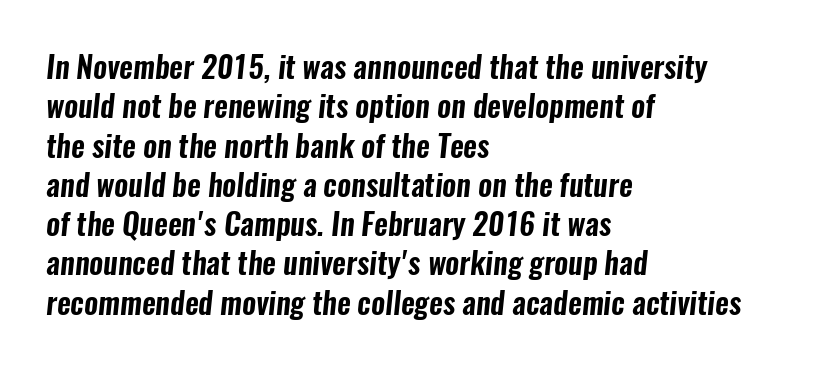
Q: Is the typeface a serif or a sans-serif typeface? A: Sans-serif.
Q: Is the text underlined? A: No.
Q: How is the paragraph aligned? A: Left-aligned.
Q: Is the spacing between letters normal or unusually wide? A: Normal.
Q: Is the spacing between lines tight, normal or loose? A: Normal.
Q: Width (condensed, normal, or wide)? A: Condensed.
Q: Stroke contrast? A: Low.
Q: x-height? A: Medium.
Q: Monospaced? A: No.
